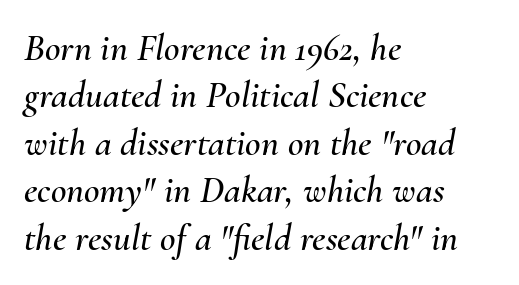
How are the letters spaced? Ordinarily, with no added tracking. A typesetter would call this proportional, since set widths differ per character. The text carries the slant typical of an italic or oblique font. Visually the block forms a straight wall on the left and a jagged coastline on the right. Rows of type keep a routine distance in the vertical direction.
